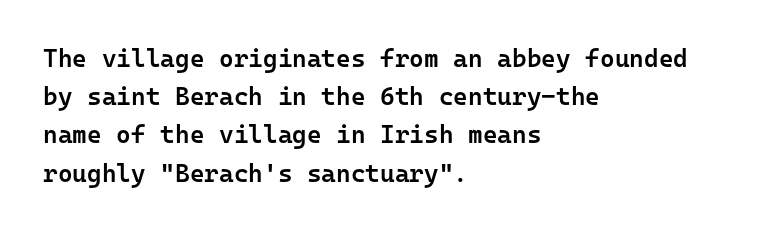
Q: Is the text bold? A: Semi-bold.
Q: Is the text italic (slanted)? A: No, it is upright.
Q: Is the text underlined? A: No.
Q: How is the paragraph aligned? A: Left-aligned.
Q: Is the spacing between letters normal or unusually wide? A: Normal.
Q: Is the spacing between lines tight, normal or loose? A: Normal.
